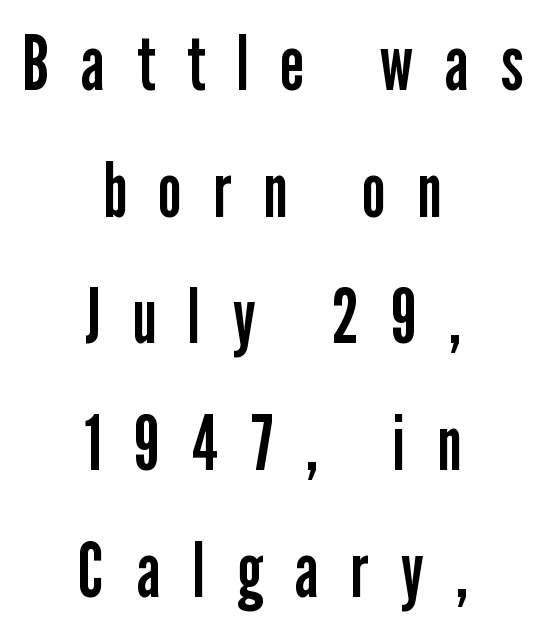
The image shows 75 px regular-weight, condensed sans-serif type, upright; set centered, normal line spacing (1.69x), unusually wide letter spacing (+0.43 em), not underlined; low stroke contrast and a medium x-height.
